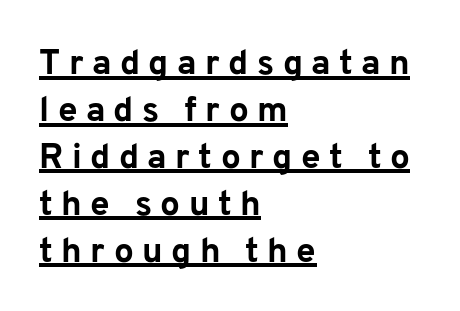
{"serif": "no", "italic": "no", "bold": "yes", "weight": "bold", "width": "normal", "stroke_contrast": "low", "x_height": "medium", "monospaced": "no", "underline": "yes", "align": "left", "line_spacing": "normal", "line_spacing_ratio": 1.34, "letter_spacing": "wide", "letter_spacing_em": 0.24, "glyph_px": 35}
